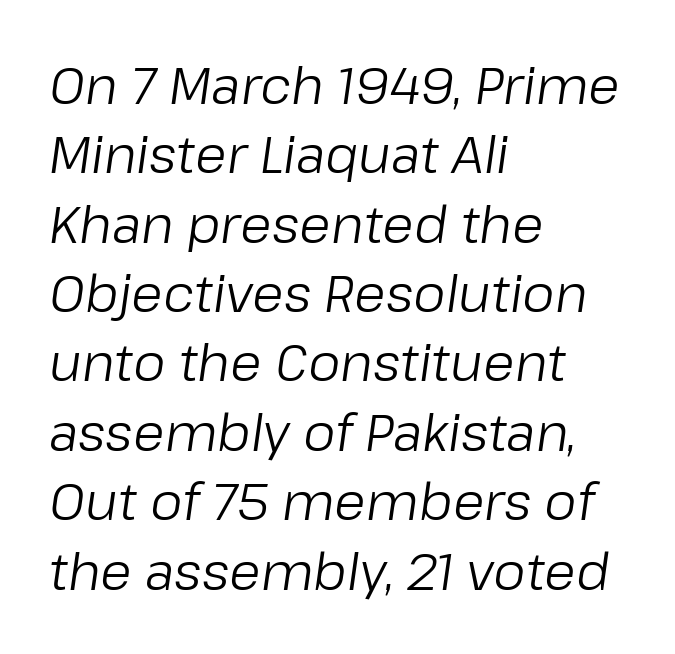
The leading is moderate, giving the passage an even texture. Tracking value appears to be zero — textbook default spacing. Type without underlining. Each letter keeps its own natural width here, so spacing adapts to shape.
